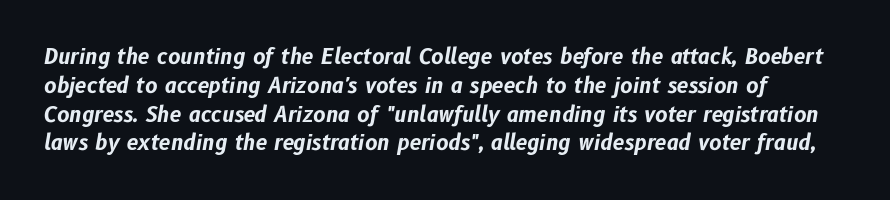
The image shows 21 px bold type, italic (leaning right); set left-aligned, normal line spacing (1.37x), normal letter spacing, not underlined.
